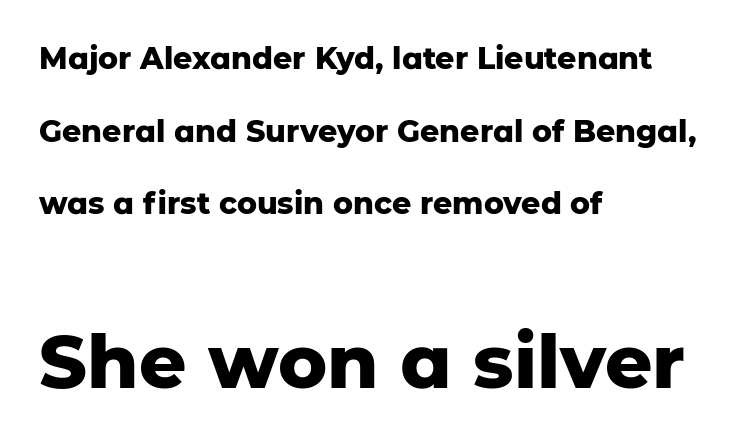
The lower block of text is set noticeably larger than the block above it. Character widths vary here, with narrow letters taking less room than wide ones. I'd call this a sans setting — the letters go barefoot. Its strokes are broad and dark, the hallmark of bold type.
